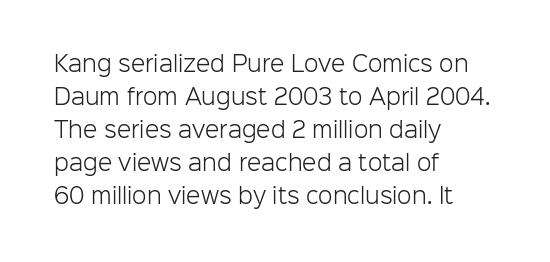
{"italic": "no", "bold": "no", "underline": "no", "align": "left", "line_spacing": "normal", "line_spacing_ratio": 1.57, "letter_spacing": "normal", "letter_spacing_em": 0.0, "glyph_px": 21}
